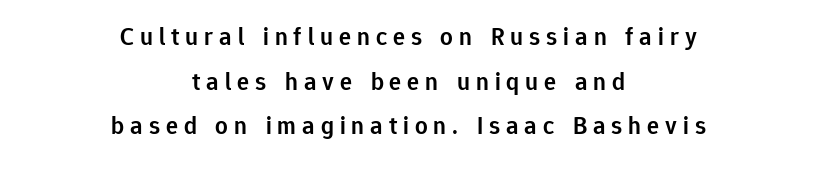
{"italic": "no", "bold": "semi", "underline": "no", "align": "center", "line_spacing_ratio": 1.79, "letter_spacing": "wide", "letter_spacing_em": 0.24, "glyph_px": 25}
